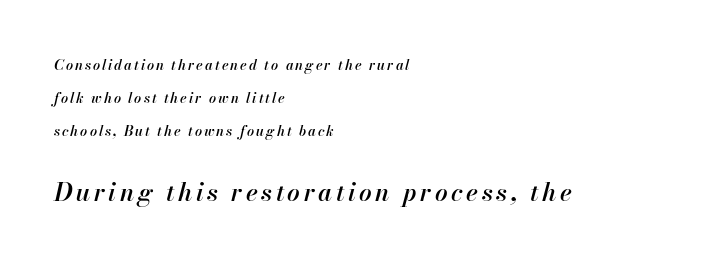
Q: Is the text bold? A: Semi-bold.
Q: Is the text italic (slanted)? A: Yes, it leans right by about 13 degrees.
Q: Is the text underlined? A: No.
Q: How is the paragraph aligned? A: Left-aligned.
Q: Is the spacing between lines tight, normal or loose? A: Loose.
Q: Which block of text is set in a larger size, the first (top) or the second (bottom)? A: The second (bottom) one.
